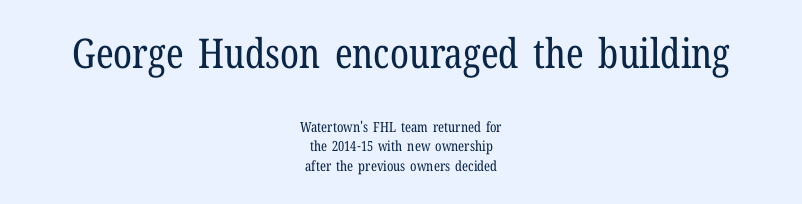
The image shows 41 px regular-weight, condensed serif type, upright; set centered, normal line spacing (1.41x), normal letter spacing, not underlined; the first (top) block is 2.93x larger; low stroke contrast and a medium x-height.
